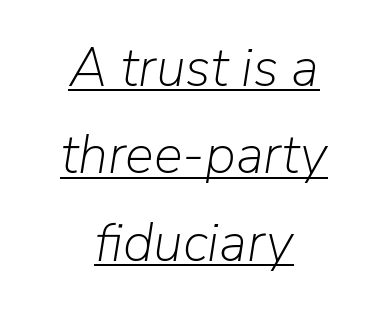
The image shows 54 px light type, italic (leaning right); set centered, normal line spacing (1.62x), normal letter spacing, underlined; low stroke contrast and a medium x-height.
